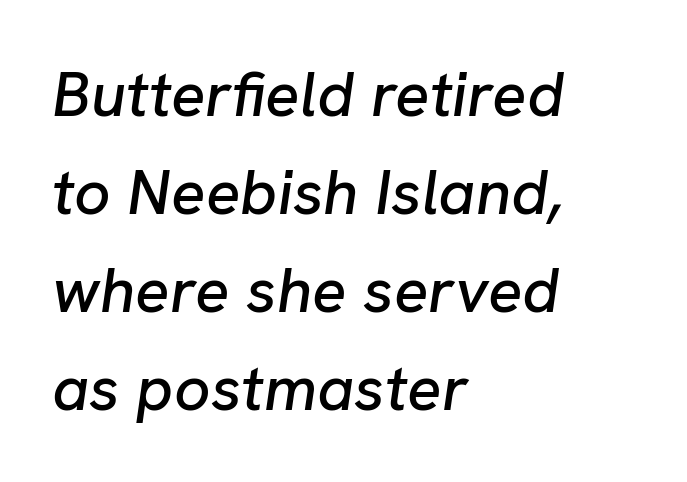
The image shows 64 px text type, italic (leaning right); set left-aligned, normal line spacing (1.53x), normal letter spacing, not underlined; low stroke contrast and a medium x-height.
